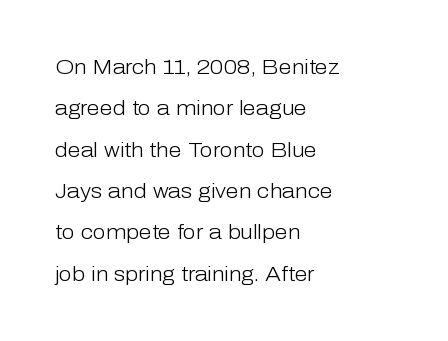
The image shows 21 px text type, upright; set left-aligned, loose line spacing (1.97x), normal letter spacing, not underlined.
